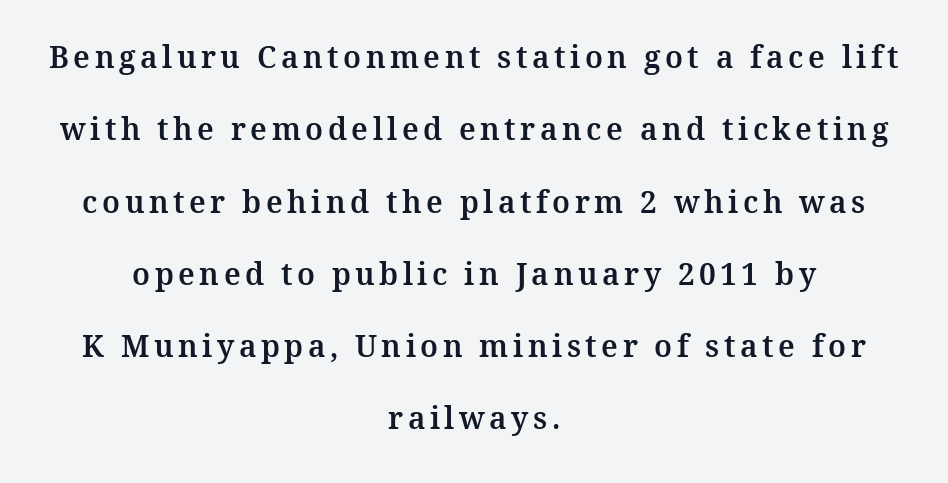
The image shows 30 px serif type, upright; set centered, loose line spacing (2.41x), not underlined; medium stroke contrast and a medium x-height.
